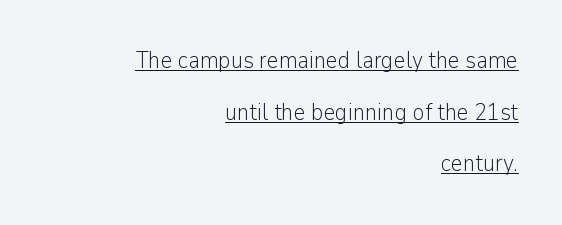
In CSS terms this would be text-align: right. Spacing between characters is what you'd get straight out of the box. Vertically, the passage feels expansive, rows floating well apart. This reads as an unemphasized weight, regular at the heaviest.
